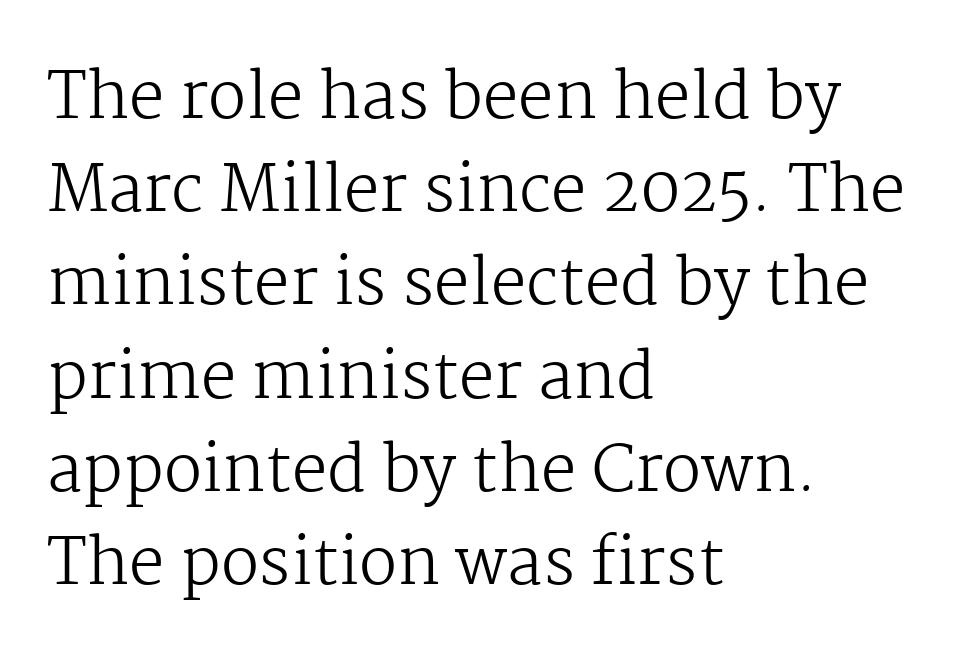
The image shows 63 px regular-weight serif type, upright; set left-aligned, normal line spacing (1.48x), normal letter spacing, not underlined; medium stroke contrast and a medium x-height.
